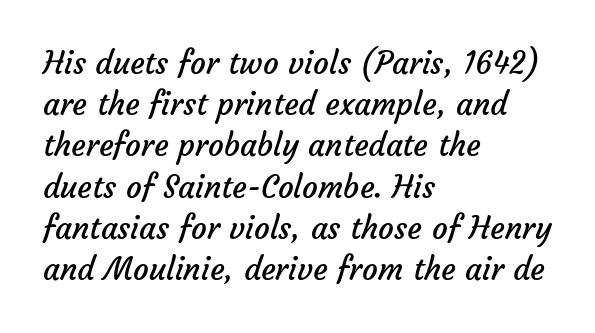
You could call the tracking neutral — neither tight nor loose. Compared with typical paragraphs, the rows here are spaced about the same. Looks like regular typesetting: each glyph gets only the width it needs. The zone under the glyphs is completely vacant. Reading down the block, your eye returns to a fixed left position each line. Grotesque or geometric, the face here clearly has no serifs.
